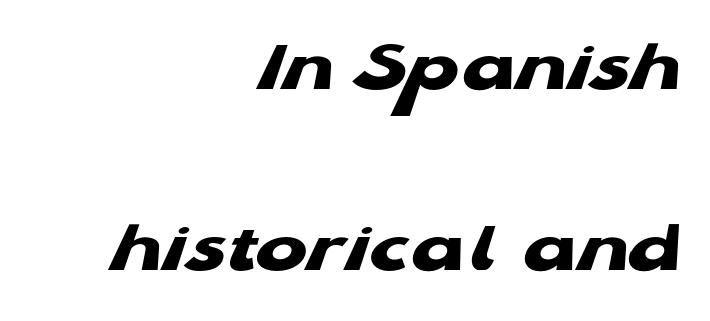
{"serif": "no", "bold": "yes", "weight": "heavy", "width": "wide", "stroke_contrast": "low", "x_height": "medium", "monospaced": "no", "underline": "no", "align": "right", "line_spacing": "loose", "line_spacing_ratio": 2.35, "letter_spacing": "normal", "letter_spacing_em": 0.0, "glyph_px": 77}
